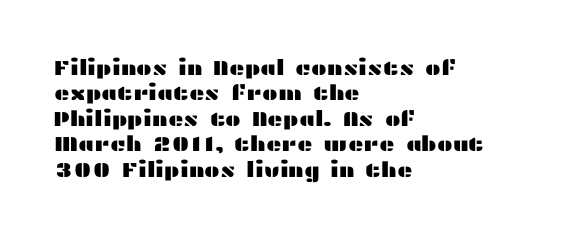
Short and long lines alike share a common starting point at left. Letters rest on an invisible, unmarked baseline. No extra tracking has been applied to these lines. Is there any slant? The stems are plumb.
